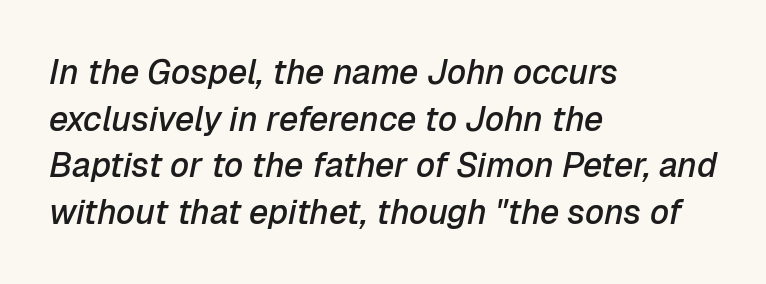
Q: Is the text bold? A: Semi-bold.
Q: Is the text italic (slanted)? A: Yes, it leans right by about 12 degrees.
Q: Is the text underlined? A: No.
Q: How is the paragraph aligned? A: Left-aligned.
Q: Is the spacing between letters normal or unusually wide? A: Normal.
Q: Is the spacing between lines tight, normal or loose? A: Normal.
Q: Width (condensed, normal, or wide)? A: Normal.
Q: Stroke contrast? A: Low.
Q: x-height? A: Medium.
Q: Monospaced? A: No.
